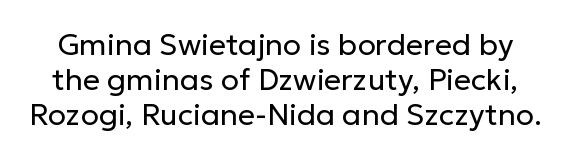
The image shows 30 px regular-weight sans-serif type, upright; set line spacing 1.16x, normal letter spacing, not underlined; low stroke contrast and a medium x-height.
